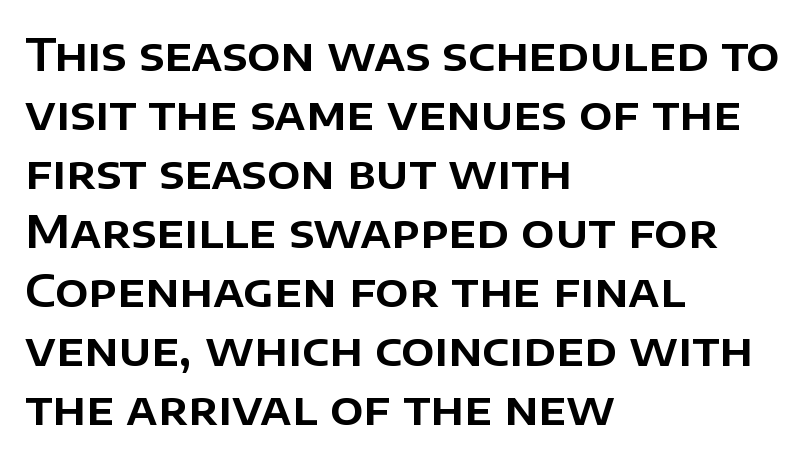
Q: Is the text italic (slanted)? A: No, it is upright.
Q: Is the typeface a serif or a sans-serif typeface? A: Sans-serif.
Q: Is the text underlined? A: No.
Q: How is the paragraph aligned? A: Left-aligned.
Q: Is the spacing between letters normal or unusually wide? A: Normal.
Q: Is the spacing between lines tight, normal or loose? A: Normal.
Q: Width (condensed, normal, or wide)? A: Normal.
Q: Stroke contrast? A: Low.
Q: x-height? A: Large.
Q: Monospaced? A: No.
